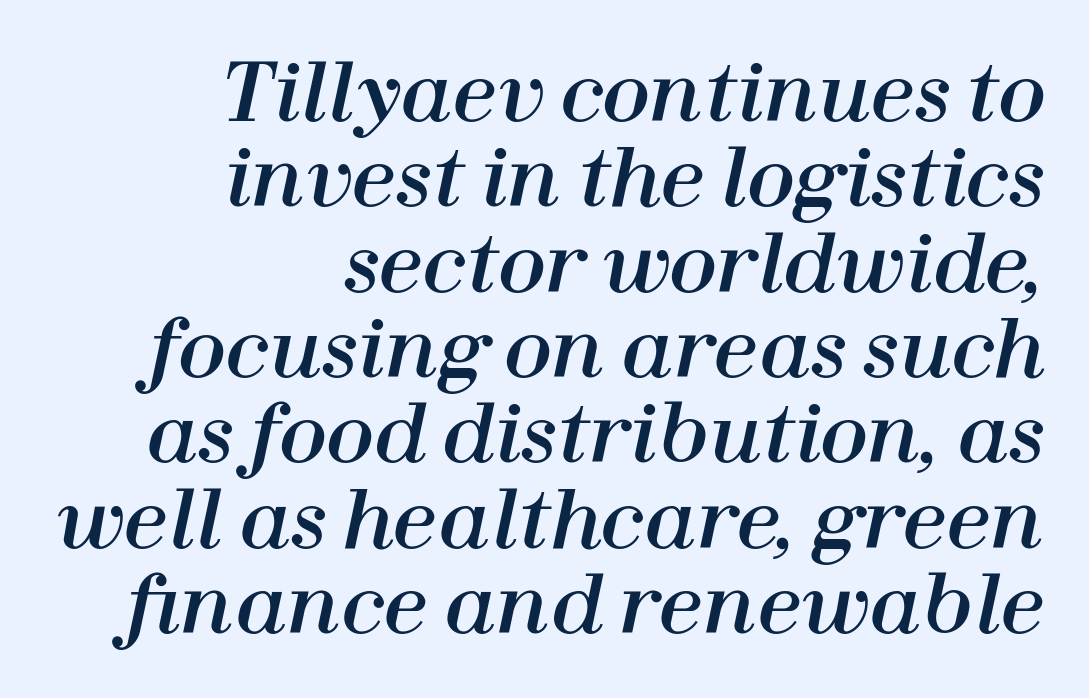
{"italic": "yes", "lean": "right", "slant_degrees": 12, "width": "normal", "stroke_contrast": "high", "x_height": "medium", "monospaced": "no", "underline": "no", "align": "right", "line_spacing": "tight", "line_spacing_ratio": 1.08, "letter_spacing": "normal", "letter_spacing_em": 0.0, "glyph_px": 79}
